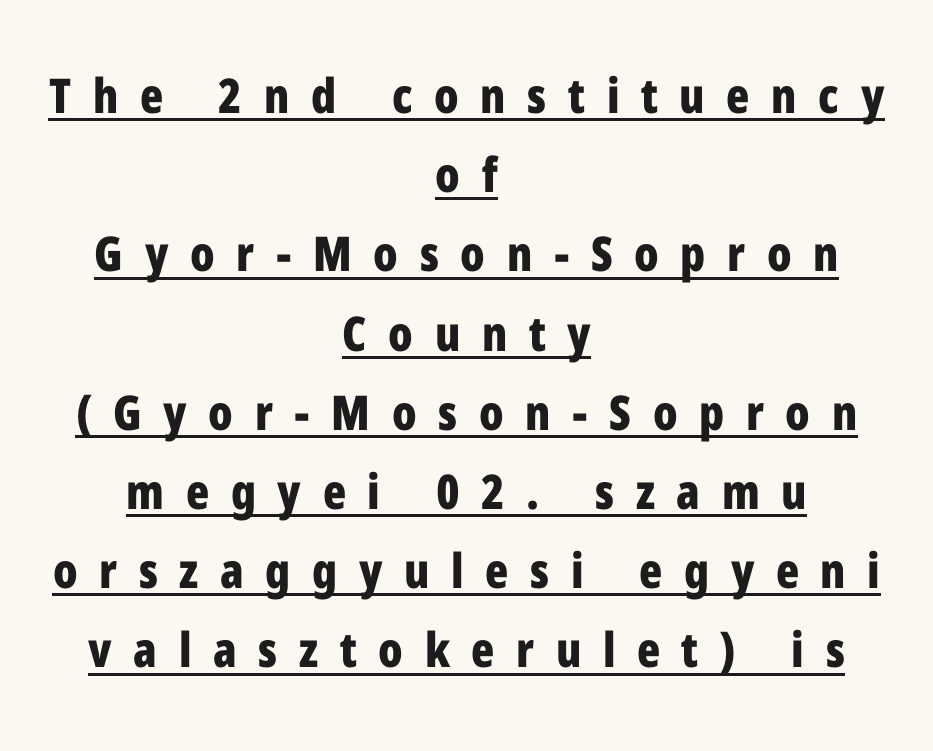
The image shows 48 px bold, condensed sans-serif type, upright; set centered, normal line spacing (1.65x), unusually wide letter spacing (+0.45 em), underlined; low stroke contrast and a medium x-height.
